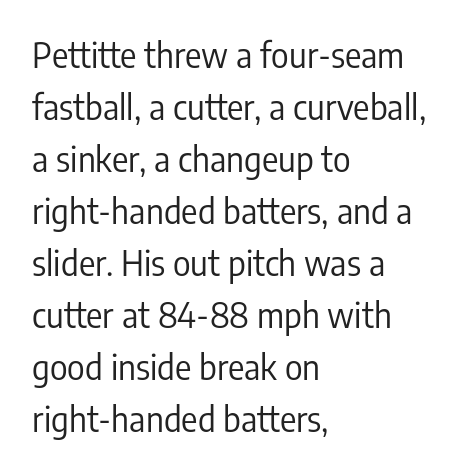
{"serif": "no", "italic": "no", "bold": "no", "weight": "regular", "width": "condensed", "stroke_contrast": "low", "x_height": "medium", "monospaced": "no", "underline": "no", "align": "left", "line_spacing": "normal", "line_spacing_ratio": 1.53, "letter_spacing": "normal", "letter_spacing_em": 0.0, "glyph_px": 34}
